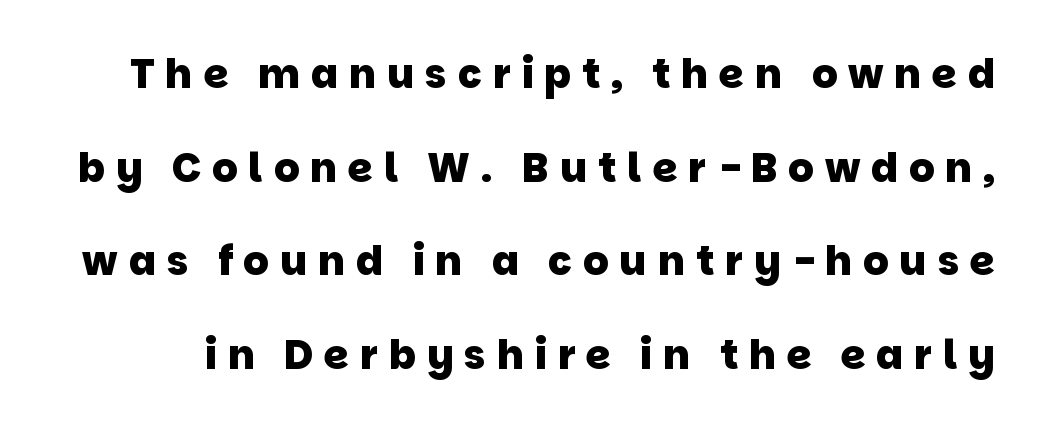
The image shows 40 px heavy sans-serif type; set loose line spacing (2.34x), unusually wide letter spacing (+0.27 em), not underlined; low stroke contrast and a large x-height.
